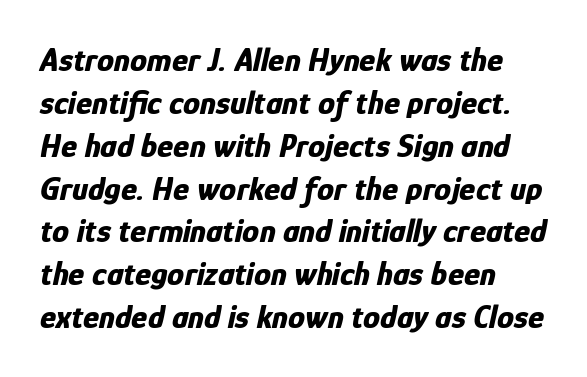
Q: Is the text bold? A: Yes.
Q: Is the text italic (slanted)? A: Yes, it leans right by about 12 degrees.
Q: Is the text underlined? A: No.
Q: How is the paragraph aligned? A: Left-aligned.
Q: Is the spacing between letters normal or unusually wide? A: Normal.
Q: Is the spacing between lines tight, normal or loose? A: Normal.
Q: Width (condensed, normal, or wide)? A: Condensed.
Q: Stroke contrast? A: Low.
Q: x-height? A: Medium.
Q: Monospaced? A: No.
